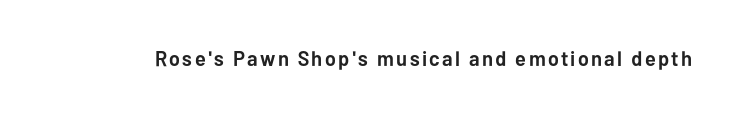
Pretty heavy lettering here — definitely bold. The passage shown is not underscored anywhere. Do the letters lean? They stand straight.
